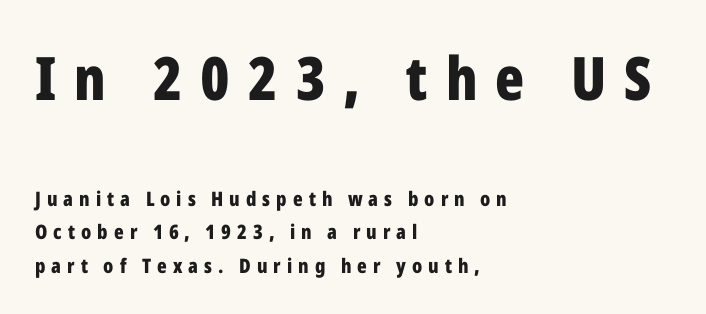
The first block has been scaled up relative to the second. This sample has the flowing, uneven cadence of proportional lettering. The typesetter chose a ragged-right arrangement here. In terms of weight, the rendering is a true, heavy bold. The area under the type is left untouched.
